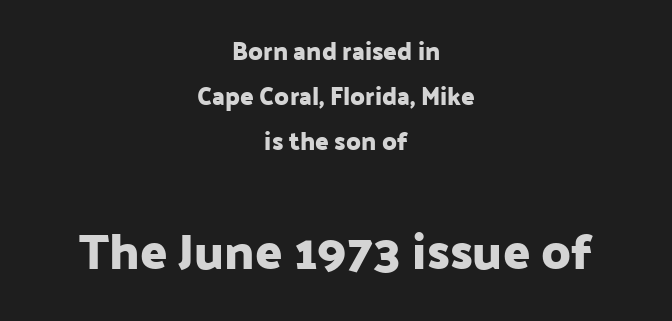
The image shows 50 px sans-serif type, upright; set centered, line spacing 1.81x, normal letter spacing, not underlined; the second (bottom) block is 2.0x larger; low stroke contrast and a medium x-height.
